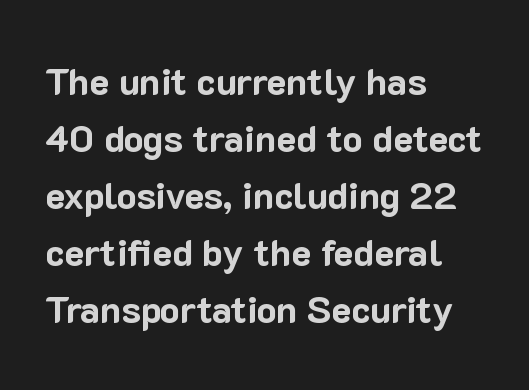
Nothing sits at the stroke ends, so this counts as sans-serif. This rendering leaves character spacing at its baseline value. The compositor pushed each line to the left boundary. These lines are rendered in a variable-pitch font. Students, this is bold: see how much ink each stroke carries.
